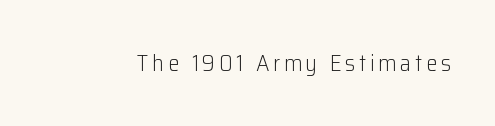
The image shows 23 px text type, upright; set not underlined.
